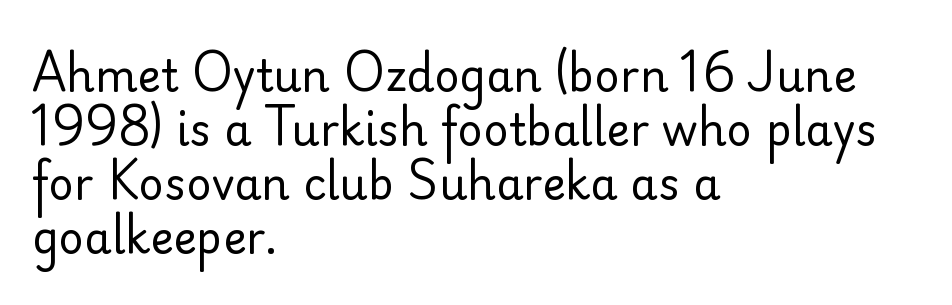
{"serif": "no", "italic": "no", "bold": "no", "weight": "regular", "width": "normal", "stroke_contrast": "low", "x_height": "small", "monospaced": "no", "underline": "no", "align": "left", "line_spacing_ratio": 1.23, "letter_spacing": "normal", "letter_spacing_em": 0.0, "glyph_px": 44}
